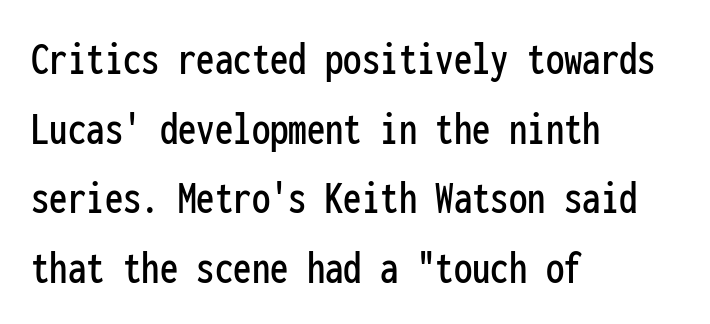
Interline gaps are of average width in this sample. Has an underline been added? It has not. Short note: letters normally spaced. The letters stand upright; this is a roman face. Caption: multi-line text, flush left, ragged right. Do the characters align in a grid? Yes, the font is monospaced.
